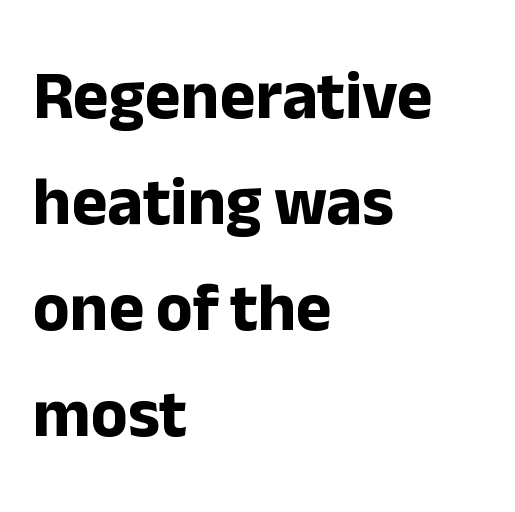
The image shows 68 px bold sans-serif type, upright; set left-aligned, normal line spacing (1.56x), normal letter spacing, not underlined; low stroke contrast and a medium x-height.
